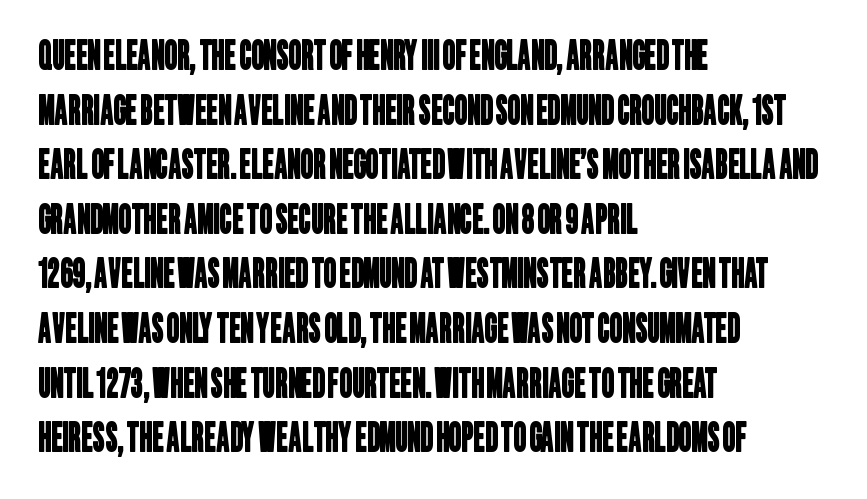
Notice how the passage keeps a crisp vertical edge on the left only. In terms of letterform style, serifs are entirely absent. The letters advance in unequal steps, a hallmark of proportional type. The words here are not underlined. Summary of vertical rhythm: regular, with standard interline spacing.
